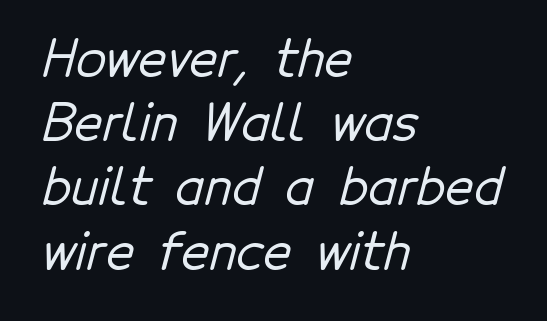
The image shows 49 px sans-serif type; set left-aligned, normal line spacing (1.31x), normal letter spacing, not underlined; low stroke contrast and a medium x-height.
